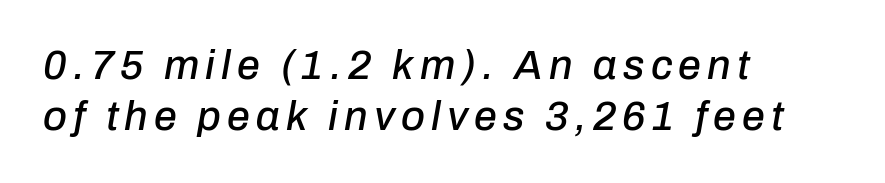
The image shows 41 px text type, italic (leaning right); set left-aligned, normal line spacing (1.25x), not underlined; low stroke contrast and a medium x-height.
